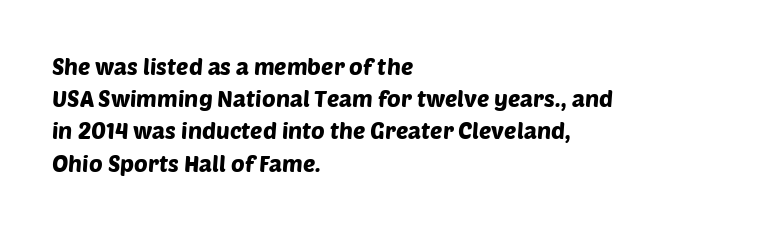
{"underline": "no", "align": "left", "line_spacing": "normal", "line_spacing_ratio": 1.4, "letter_spacing": "normal", "letter_spacing_em": 0.0, "glyph_px": 23}
